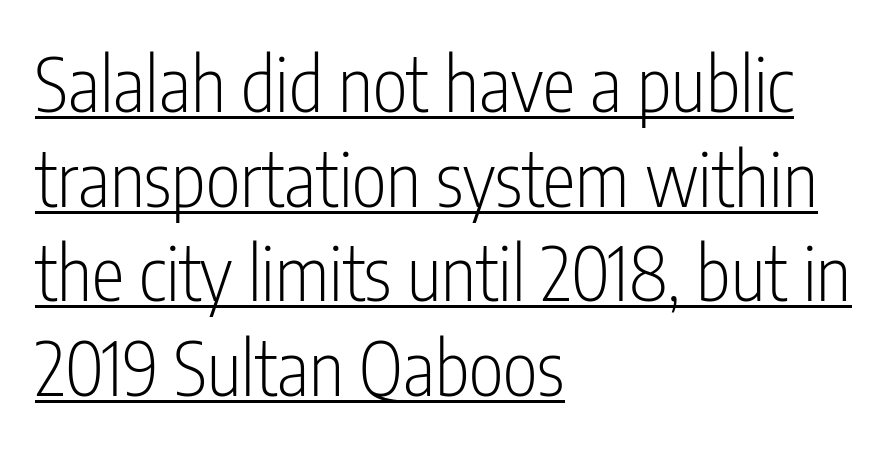
The image shows 74 px light, condensed sans-serif type, upright; set left-aligned, normal line spacing (1.28x), normal letter spacing, underlined; low stroke contrast and a medium x-height.
